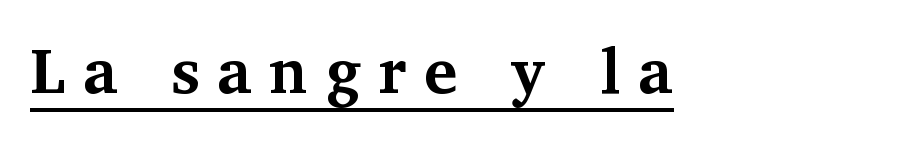
Nope, not italic — everything's standing straight. Beneath each row of characters lies a ruled line. Look at the bottom of the vertical strokes: they flare into serifs here. The rendering anchors every line to the left-hand side.
